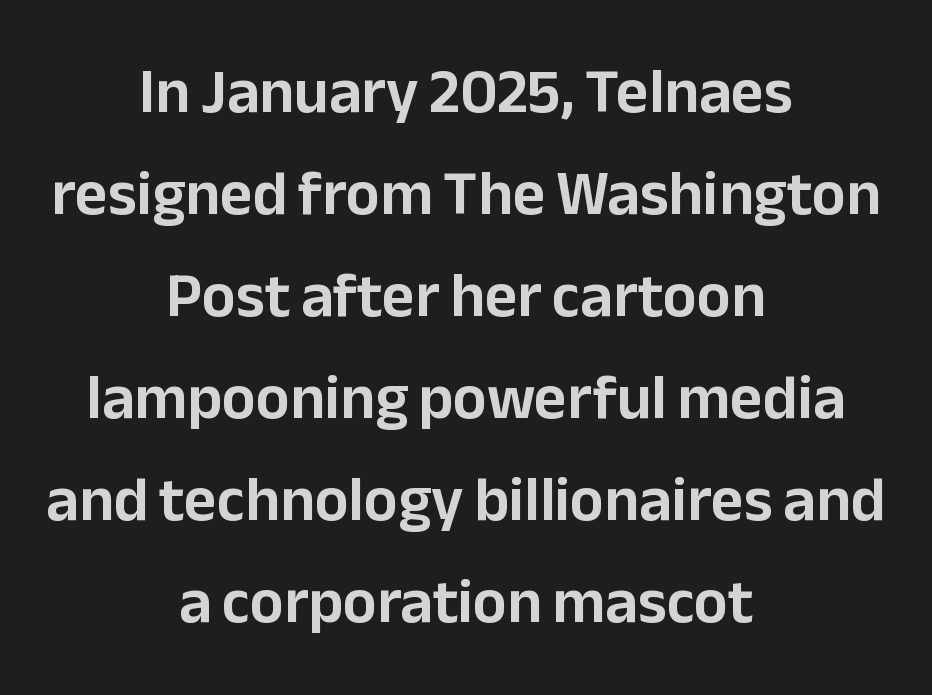
Ascenders rise straight up at ninety degrees. Regular leading. Nothing sits at the stroke ends, so this counts as sans-serif. The letters advance in unequal steps, a hallmark of proportional type. The typesetter chose a symmetrical, centered arrangement here.
